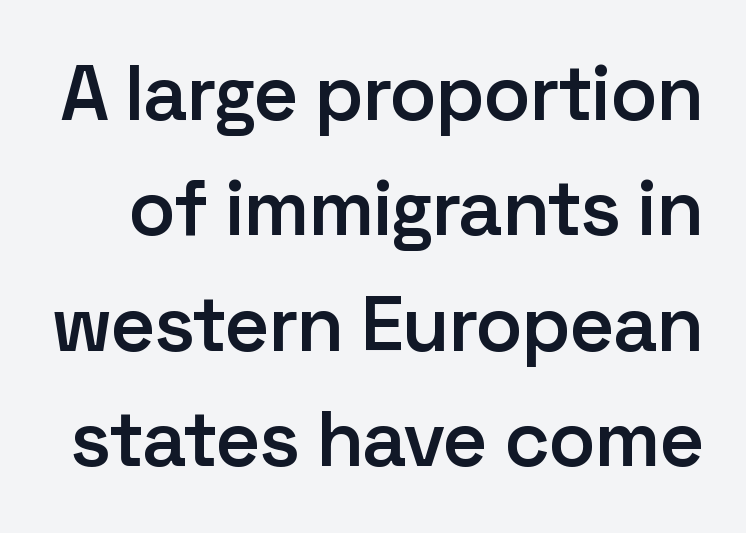
Q: Is the text bold? A: Semi-bold.
Q: Is the text italic (slanted)? A: No, it is upright.
Q: Is the typeface a serif or a sans-serif typeface? A: Sans-serif.
Q: Is the text underlined? A: No.
Q: Is the spacing between letters normal or unusually wide? A: Normal.
Q: Is the spacing between lines tight, normal or loose? A: Normal.
Q: Width (condensed, normal, or wide)? A: Normal.
Q: Stroke contrast? A: Low.
Q: x-height? A: Medium.
Q: Monospaced? A: No.
